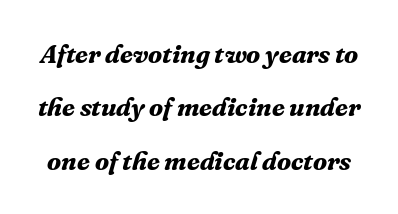
{"italic": "yes", "lean": "right", "slant_degrees": 16, "bold": "yes", "underline": "no", "line_spacing": "loose", "line_spacing_ratio": 2.05, "letter_spacing": "normal", "letter_spacing_em": 0.0, "glyph_px": 26}
